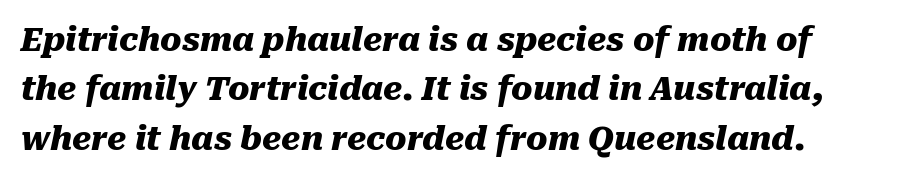
Q: Is the text bold? A: Yes.
Q: Is the text italic (slanted)? A: Yes, it leans right by about 10 degrees.
Q: Is the text underlined? A: No.
Q: How is the paragraph aligned? A: Left-aligned.
Q: Is the spacing between letters normal or unusually wide? A: Normal.
Q: Is the spacing between lines tight, normal or loose? A: Normal.
Q: Width (condensed, normal, or wide)? A: Normal.
Q: Stroke contrast? A: Medium.
Q: x-height? A: Medium.
Q: Monospaced? A: No.
